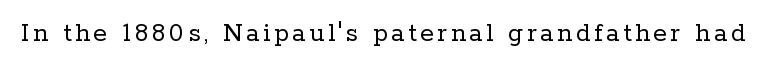
The image shows 28 px regular-weight serif type, upright; set not underlined; low stroke contrast and a medium x-height.
